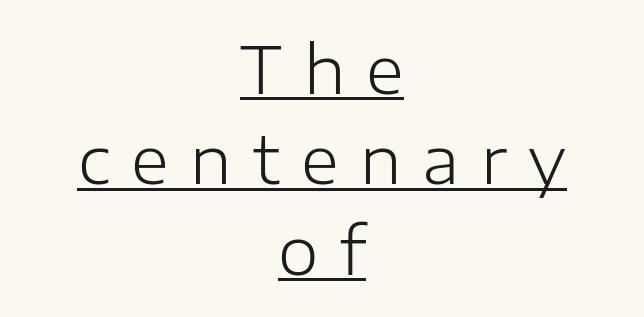
The passage shown has open, widely tracked lettering throughout. Italic? Not at all — the glyphs are vertical. Underlining? Definitely there. Counters stay open thanks to moderate or lighter strokes.
